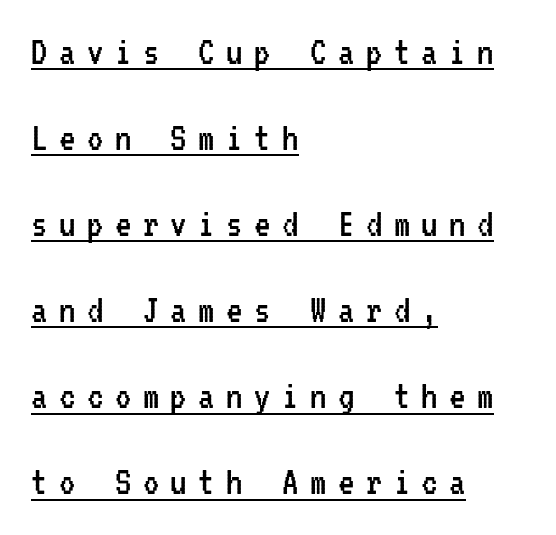
The image shows 41 px regular-weight, condensed sans-serif type, upright, monospaced; set left-aligned, loose line spacing (2.1x), unusually wide letter spacing (+0.28 em), underlined; low stroke contrast and a medium x-height.
